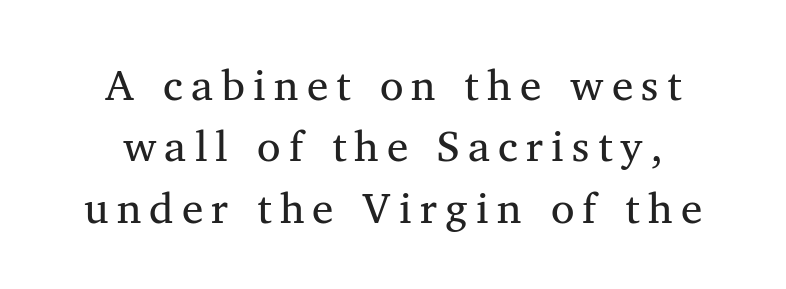
{"serif": "yes", "bold": "no", "weight": "regular", "width": "normal", "stroke_contrast": "medium", "x_height": "medium", "monospaced": "no", "underline": "no", "align": "center", "line_spacing": "normal", "line_spacing_ratio": 1.43, "glyph_px": 43}
